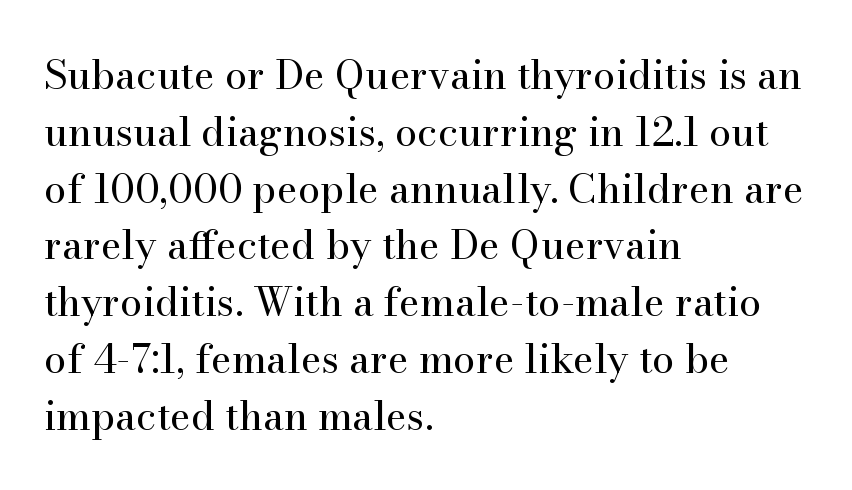
Q: Is the text bold? A: No.
Q: Is the text italic (slanted)? A: No, it is upright.
Q: Is the typeface a serif or a sans-serif typeface? A: Serif.
Q: Is the text underlined? A: No.
Q: How is the paragraph aligned? A: Left-aligned.
Q: Is the spacing between letters normal or unusually wide? A: Normal.
Q: Is the spacing between lines tight, normal or loose? A: Normal.
Q: Width (condensed, normal, or wide)? A: Normal.
Q: Stroke contrast? A: High.
Q: x-height? A: Small.
Q: Monospaced? A: No.
